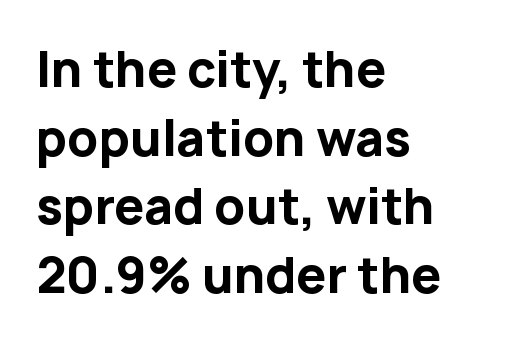
The image shows 48 px bold sans-serif type, upright; set left-aligned, normal line spacing (1.43x), normal letter spacing, not underlined; low stroke contrast and a medium x-height.
